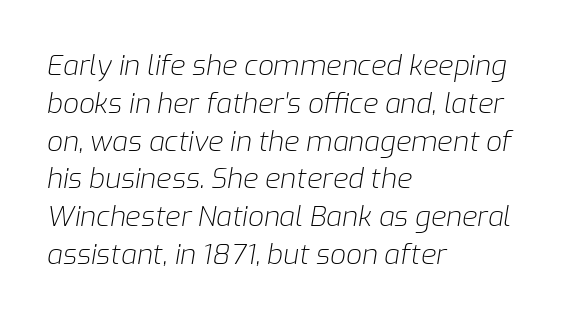
Q: Is the text bold? A: No.
Q: Is the text italic (slanted)? A: Yes, it leans right by about 9 degrees.
Q: Is the text underlined? A: No.
Q: How is the paragraph aligned? A: Left-aligned.
Q: Is the spacing between letters normal or unusually wide? A: Normal.
Q: Is the spacing between lines tight, normal or loose? A: Normal.
Q: Width (condensed, normal, or wide)? A: Normal.
Q: Stroke contrast? A: Low.
Q: x-height? A: Medium.
Q: Monospaced? A: No.
